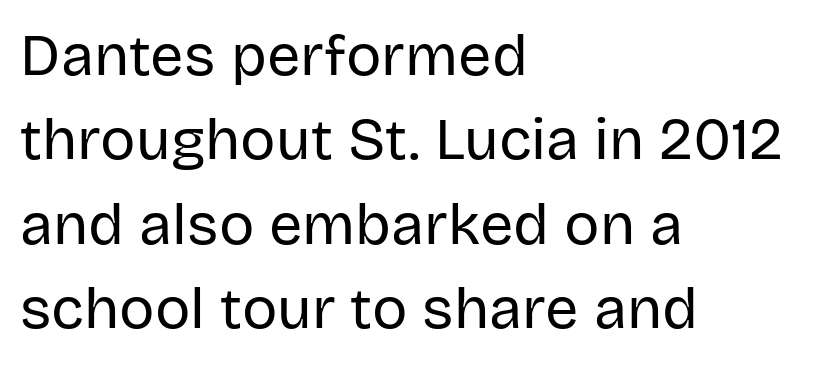
{"serif": "no", "italic": "no", "bold": "no", "weight": "regular", "width": "normal", "stroke_contrast": "low", "x_height": "large", "monospaced": "no", "underline": "no", "align": "left", "line_spacing": "normal", "line_spacing_ratio": 1.43, "letter_spacing": "normal", "letter_spacing_em": 0.0, "glyph_px": 59}
